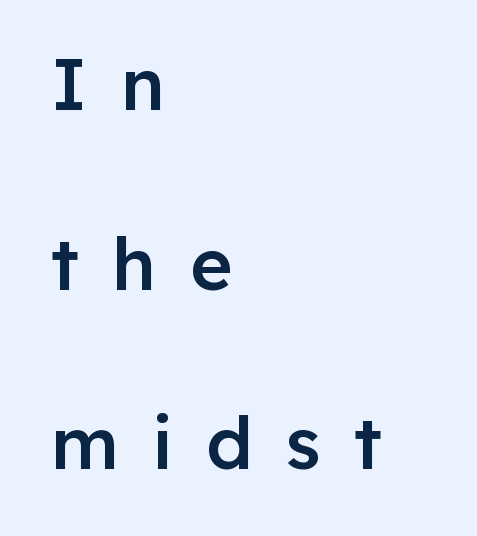
The face used here is proportionally spaced, like ordinary book or web type. Nope, no serifs anywhere on these letters. These lines were composed using upright roman letters. Successive baselines arrive slowly, with a big drop between each. The font is running at a semibold setting, under full bold. Compared with typical body copy, the letter spacing here is much looser.
